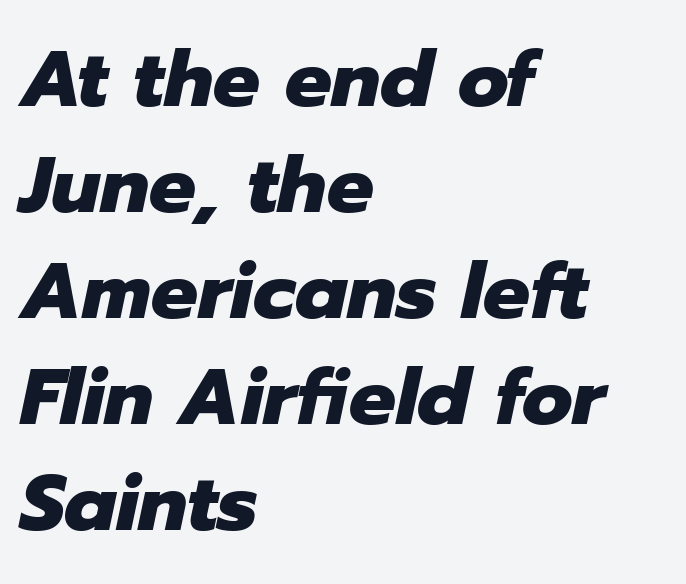
{"italic": "yes", "lean": "right", "slant_degrees": 12, "bold": "yes", "weight": "heavy", "width": "normal", "stroke_contrast": "low", "x_height": "medium", "monospaced": "no", "underline": "no", "align": "left", "line_spacing": "normal", "line_spacing_ratio": 1.36, "letter_spacing": "normal", "letter_spacing_em": 0.0, "glyph_px": 78}
